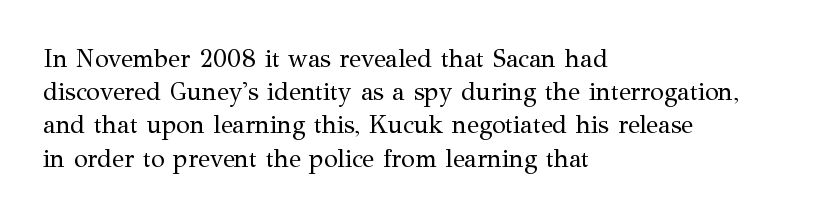
{"italic": "no", "bold": "no", "underline": "no", "align": "left", "line_spacing": "normal", "line_spacing_ratio": 1.33, "letter_spacing": "normal", "letter_spacing_em": 0.0, "glyph_px": 25}
